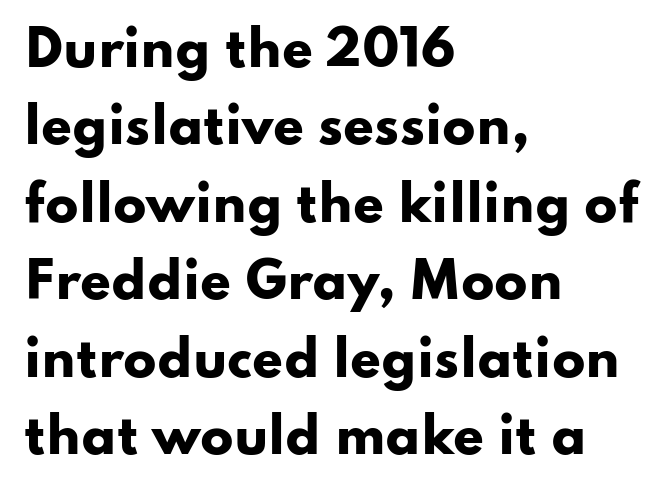
{"serif": "no", "italic": "no", "bold": "yes", "weight": "heavy", "width": "wide", "stroke_contrast": "low", "x_height": "small", "monospaced": "no", "underline": "no", "align": "left", "line_spacing": "normal", "line_spacing_ratio": 1.58, "letter_spacing": "normal", "letter_spacing_em": 0.0, "glyph_px": 49}
